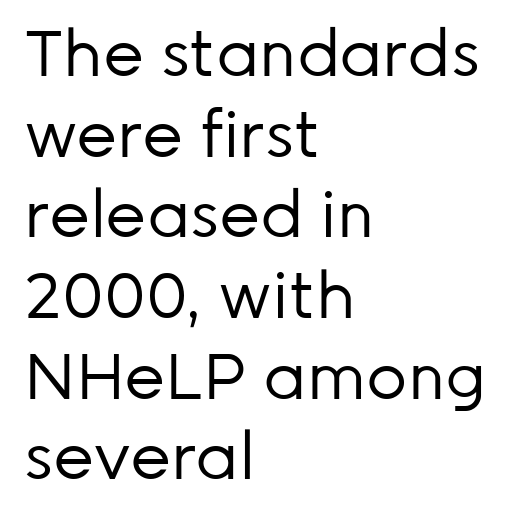
The compositor pushed each line to the left boundary. The letters advance in unequal steps, a hallmark of proportional type. The letters stand straight up with perfectly vertical stems. Each stroke keeps to a modest, everyday thickness or less.
